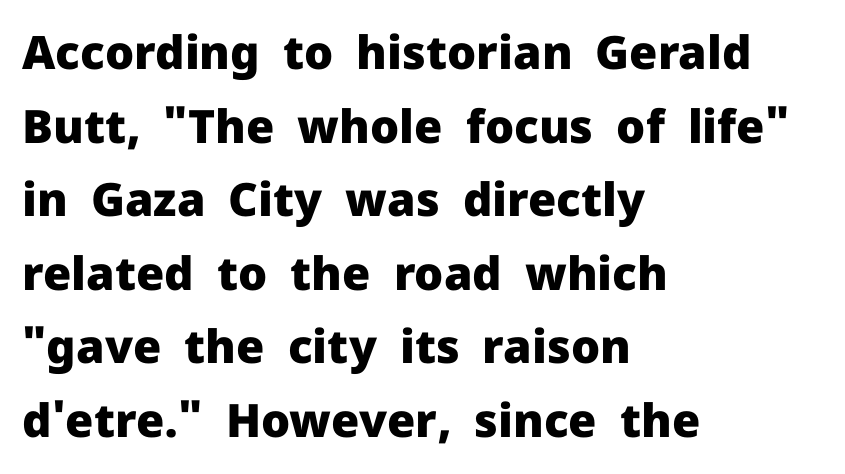
Q: Is the text bold? A: Yes.
Q: Is the text italic (slanted)? A: No, it is upright.
Q: Is the typeface a serif or a sans-serif typeface? A: Sans-serif.
Q: Is the text underlined? A: No.
Q: How is the paragraph aligned? A: Left-aligned.
Q: Is the spacing between letters normal or unusually wide? A: Normal.
Q: Is the spacing between lines tight, normal or loose? A: Normal.
Q: Width (condensed, normal, or wide)? A: Normal.
Q: Stroke contrast? A: Low.
Q: x-height? A: Medium.
Q: Monospaced? A: No.
